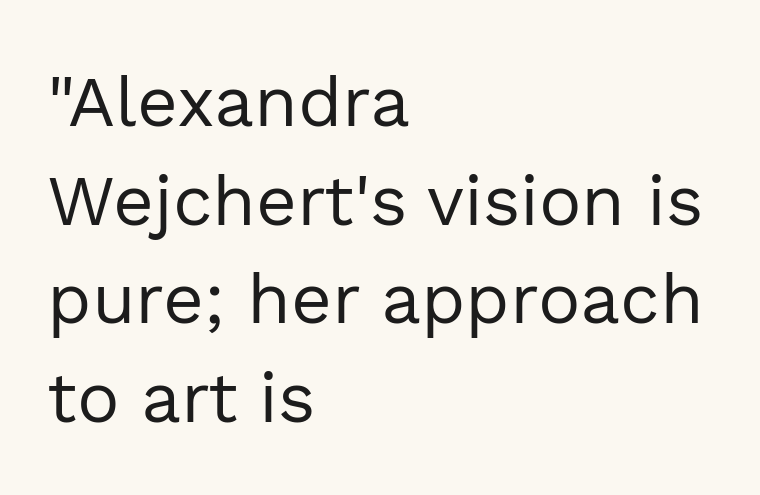
Heaviness? Minimal to ordinary, like unemphasized prose. Check the space under the baseline: it is left empty. Does the copy run flush right? No — it runs flush left. Nothing sits at the stroke ends, so this counts as sans-serif. The axis of the letterforms is exactly vertical.
